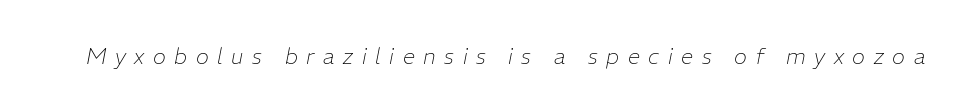
{"italic": "yes", "lean": "right", "slant_degrees": 11, "bold": "no", "underline": "no", "letter_spacing": "wide", "letter_spacing_em": 0.39, "glyph_px": 22}
